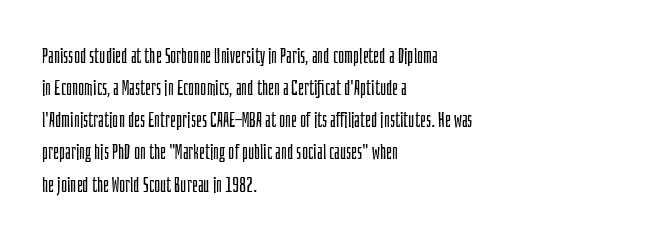
The image shows 21 px text type, upright; set left-aligned, normal line spacing (1.53x), normal letter spacing, not underlined.
